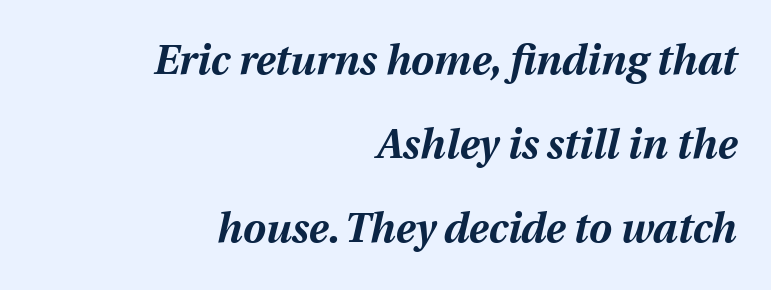
Horizontal bands of white between lines are thick stripes. Looks like regular typesetting: each glyph gets only the width it needs. Emphasis-style slanted type is in use. The rendering keeps characters at their native spacing. The words here are not underlined.
